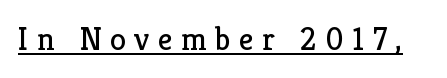
The image shows 32 px regular-weight serif type, upright; set unusually wide letter spacing (+0.27 em), underlined; low stroke contrast and a medium x-height.
